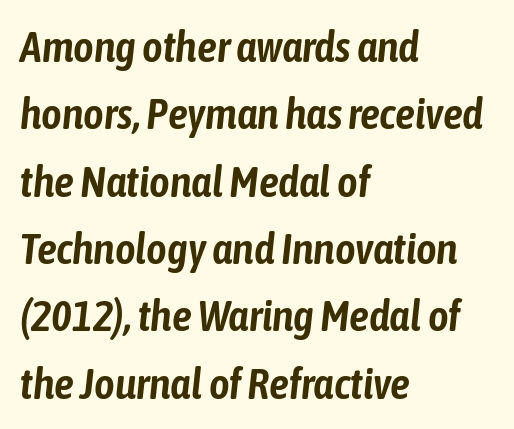
This sample uses an oblique cut, with every glyph tilted off the vertical. A typesetter would call this zero additional tracking. Type without underlining. One glance says typical: line gaps are just what's usual. Each letter keeps its own natural width here, so spacing adapts to shape. These lines are set flush left with a ragged right edge.
